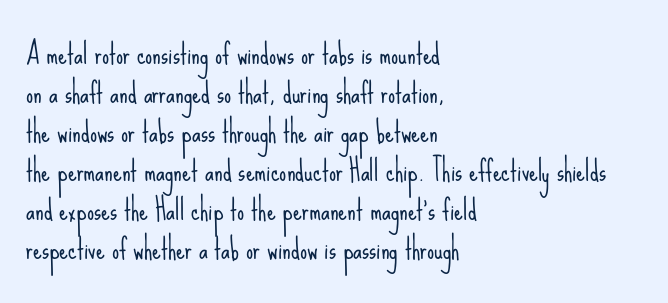
{"serif": "no", "italic": "no", "bold": "no", "weight": "light", "width": "condensed", "stroke_contrast": "low", "x_height": "small", "monospaced": "no", "underline": "no", "align": "left", "line_spacing": "normal", "line_spacing_ratio": 1.39, "letter_spacing": "normal", "letter_spacing_em": 0.0, "glyph_px": 28}
